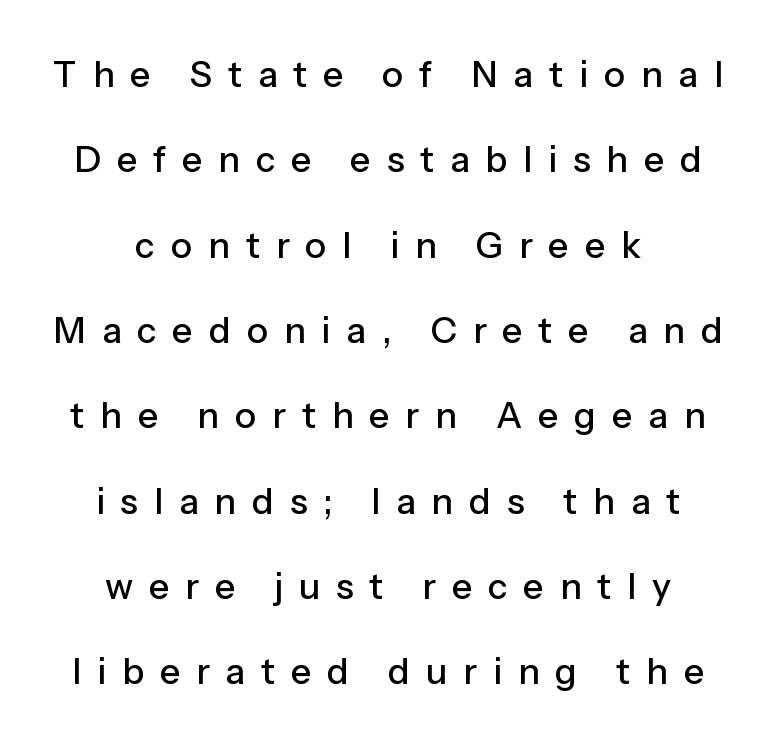
{"serif": "no", "italic": "no", "width": "normal", "stroke_contrast": "low", "x_height": "medium", "monospaced": "no", "underline": "no", "align": "center", "line_spacing": "loose", "line_spacing_ratio": 2.37, "letter_spacing": "wide", "letter_spacing_em": 0.44, "glyph_px": 36}
